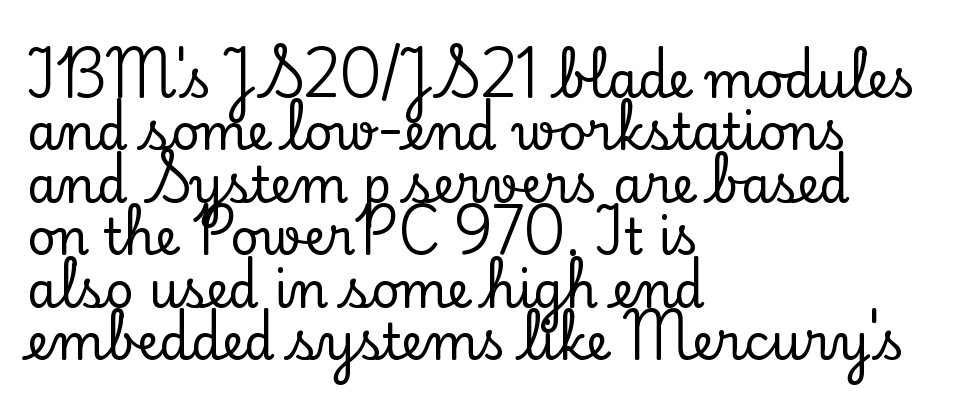
Q: Is the text italic (slanted)? A: No, it is upright.
Q: Is the typeface a serif or a sans-serif typeface? A: Serif.
Q: Is the text underlined? A: No.
Q: How is the paragraph aligned? A: Left-aligned.
Q: Is the spacing between letters normal or unusually wide? A: Normal.
Q: Is the spacing between lines tight, normal or loose? A: Tight.
Q: Width (condensed, normal, or wide)? A: Normal.
Q: Stroke contrast? A: Low.
Q: x-height? A: Small.
Q: Monospaced? A: No.
